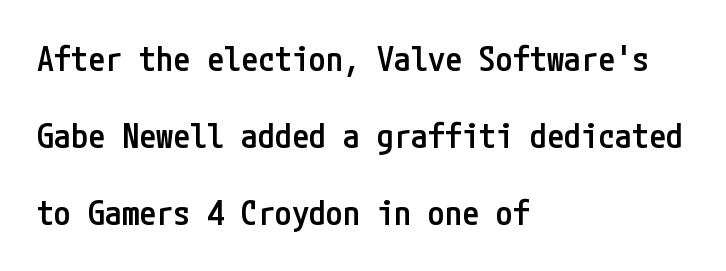
The image shows 34 px semibold, condensed sans-serif type, upright; set left-aligned, loose line spacing (2.27x), normal letter spacing, not underlined; low stroke contrast and a medium x-height.
